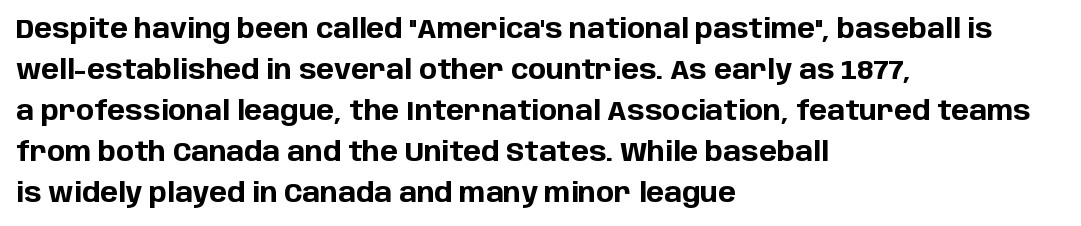
Line beginnings align vertically; line endings do not. Between one letter and the next there's only the usual sliver of space. Notice how descenders clear the ascenders below comfortably — that's standard leading. Does the lettering tilt? It doesn't — this is upright. Letters rest on an invisible, unmarked baseline.
